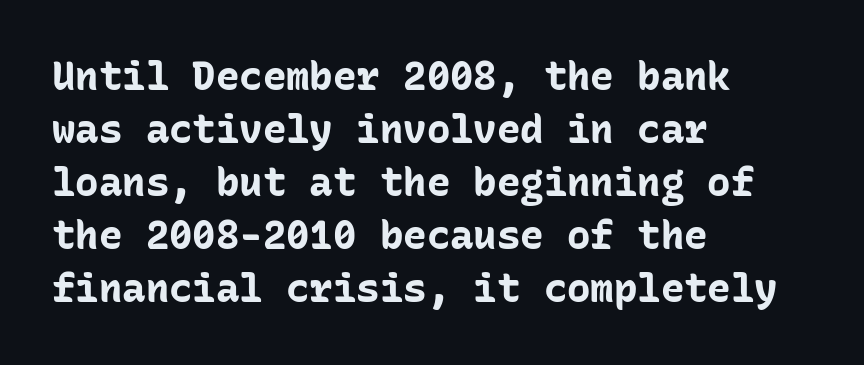
Words appear dense and cohesive because spacing is normal. Letterform terminals end flat and unadorned throughout the passage. These lines are set flush left with a ragged right edge. Descenders hang freely into open space. Is there any slant? The stems are plumb.
